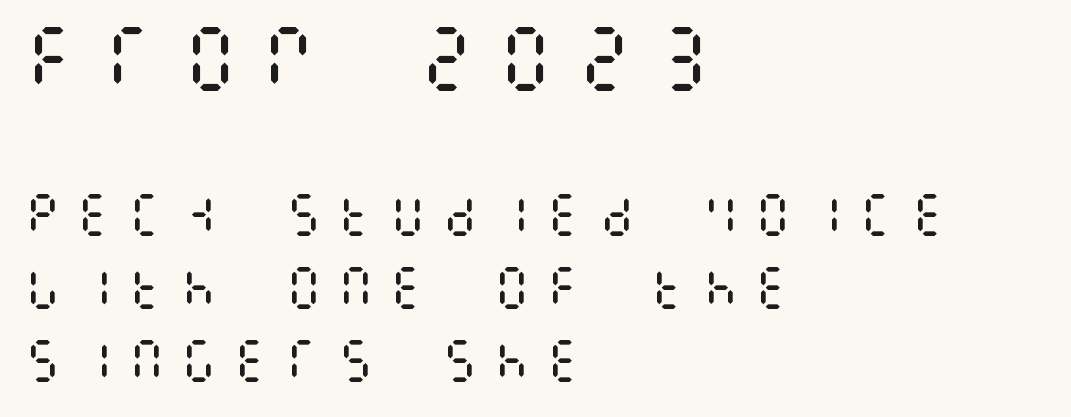
The image shows 71 px regular-weight, condensed type, upright; set left-aligned, normal line spacing (1.56x), unusually wide letter spacing (+0.31 em), not underlined; the first (top) block is 1.51x larger; medium stroke contrast and a large x-height.
